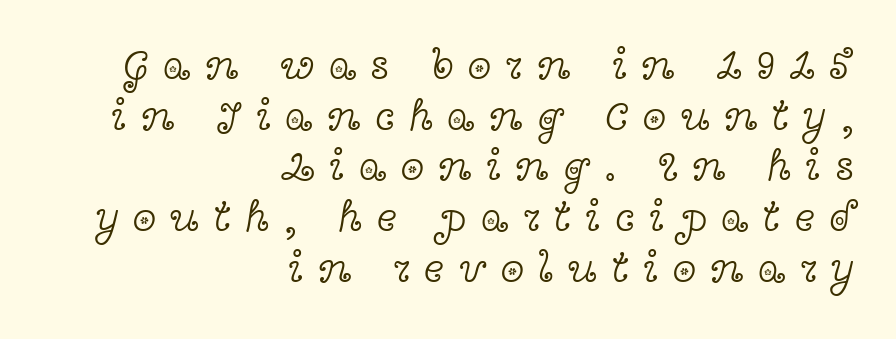
The image shows 43 px light, wide serif type, upright; set right-aligned, line spacing 1.18x, unusually wide letter spacing (+0.33 em), not underlined; a medium x-height.
